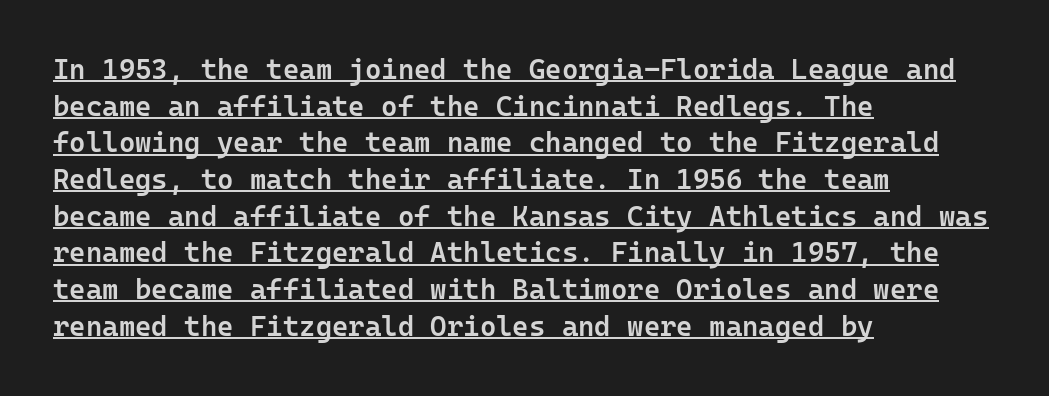
{"serif": "no", "italic": "no", "bold": "semi", "weight": "semibold", "width": "normal", "stroke_contrast": "low", "x_height": "medium", "monospaced": "yes", "underline": "yes", "align": "left", "line_spacing": "normal", "line_spacing_ratio": 1.31, "letter_spacing": "normal", "letter_spacing_em": 0.0, "glyph_px": 28}
